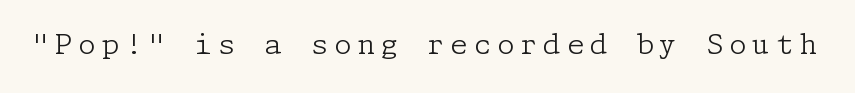
Q: Is the text bold? A: No.
Q: Is the text italic (slanted)? A: No, it is upright.
Q: Is the typeface a serif or a sans-serif typeface? A: Serif.
Q: Is the text underlined? A: No.
Q: Is the spacing between letters normal or unusually wide? A: Unusually wide.
Q: Width (condensed, normal, or wide)? A: Normal.
Q: Stroke contrast? A: Low.
Q: x-height? A: Medium.
